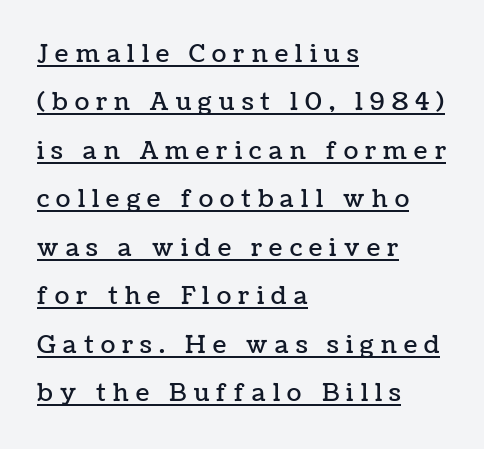
Observe the wide spacing: letters keep a clear distance from each other. The lettering holds an erect, upright posture throughout. The rag falls on the right side of this text block. The line-height multiplier appears high, well above default.
